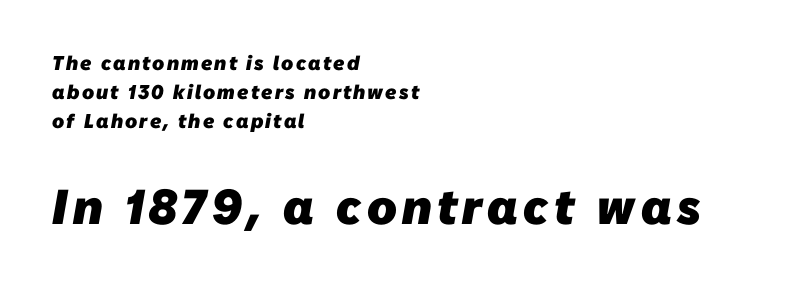
{"serif": "no", "bold": "yes", "weight": "heavy", "width": "normal", "stroke_contrast": "low", "x_height": "medium", "monospaced": "no", "underline": "no", "align": "left", "line_spacing": "normal", "line_spacing_ratio": 1.46, "larger_block": "second", "size_ratio": 2.45, "glyph_px": 49}
